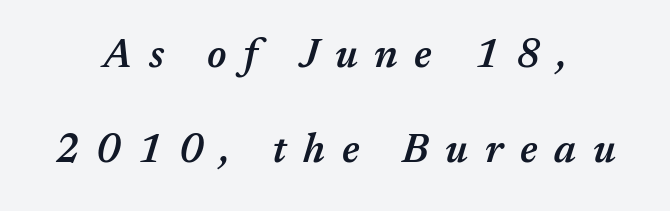
Airy leading. This rendering uses center alignment, leaving both contours irregular but symmetric. Moderately thickened strokes mark this as semibold type. A typesetter would call this proportional, since set widths differ per character. Observe the wide spacing: letters keep a clear distance from each other. This sample uses an oblique cut, with every glyph tilted off the vertical.
